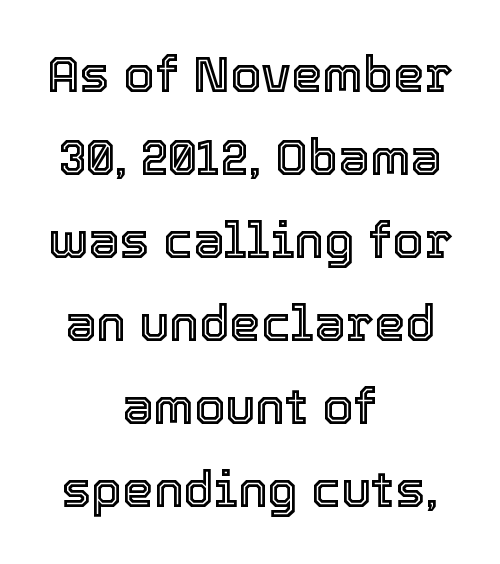
The lines in this sample share a center point and differ in where they start and stop. Underline: absent. Think of a printed novel: that variable character pitch is what you see here. The passage shown stacks its lines at a standard gap.
